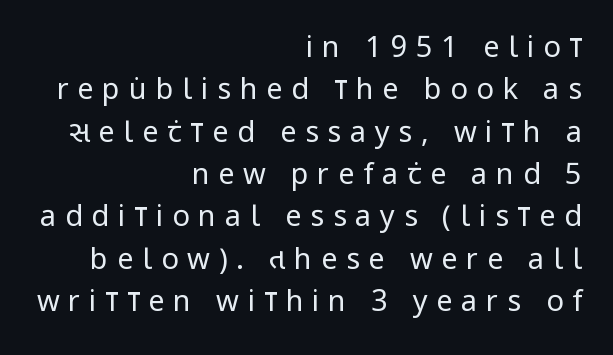
Q: Is the text bold? A: No.
Q: Is the text italic (slanted)? A: No, it is upright.
Q: Is the typeface a serif or a sans-serif typeface? A: Sans-serif.
Q: Is the text underlined? A: No.
Q: How is the paragraph aligned? A: Right-aligned.
Q: Is the spacing between letters normal or unusually wide? A: Unusually wide.
Q: Is the spacing between lines tight, normal or loose? A: Normal.
Q: Width (condensed, normal, or wide)? A: Condensed.
Q: Stroke contrast? A: Low.
Q: x-height? A: Large.
Q: Monospaced? A: No.
